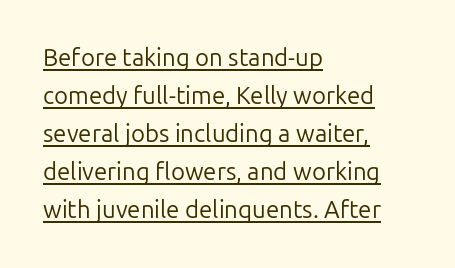
{"italic": "no", "bold": "no", "underline": "yes", "align": "left", "line_spacing": "normal", "line_spacing_ratio": 1.58, "letter_spacing": "normal", "letter_spacing_em": 0.0, "glyph_px": 24}
